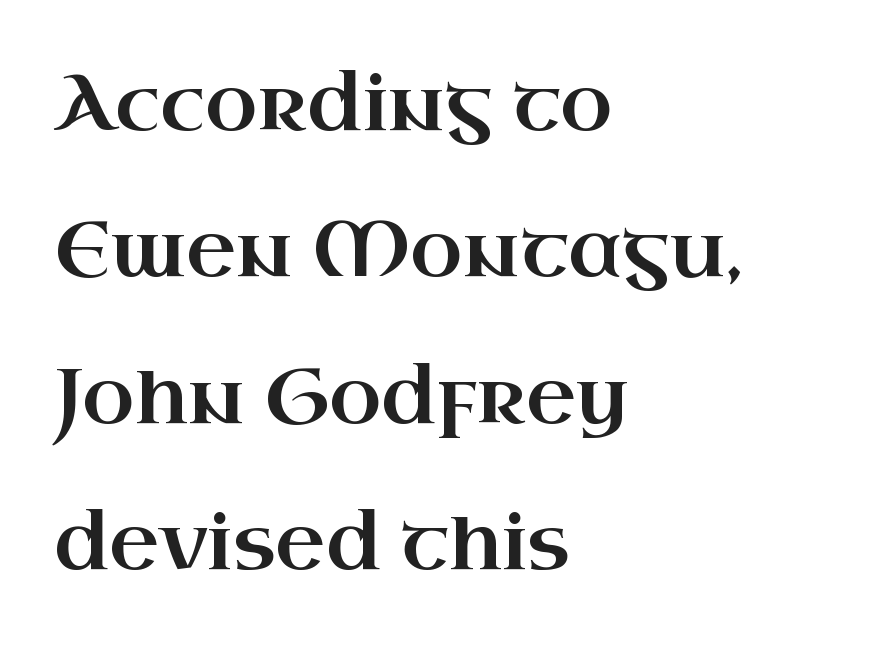
The image shows 77 px wide serif type, upright; set left-aligned, loose line spacing (1.9x), normal letter spacing, not underlined; high stroke contrast and a small x-height.
